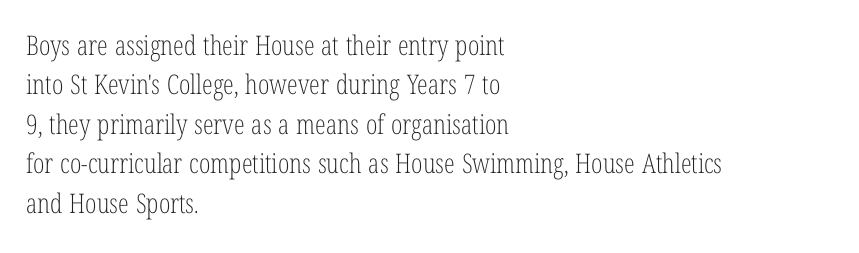
Quick note: not italic, upright. Is the stroke heavy? The answer is a plain regular-or-lighter. The setting favours the left margin, as ordinary paragraphs usually do. Has an underline been added? It has not. Tracking here is standard; glyphs follow each other at the usual distance. Line spacing here is normal.
